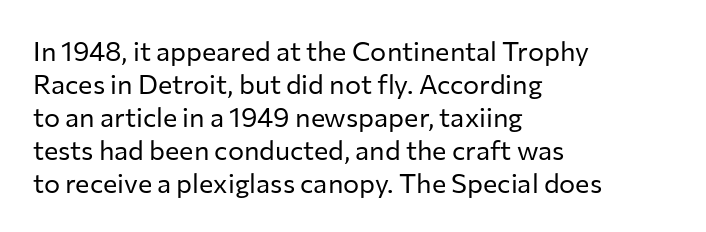
The type sits square on the baseline with zero lean. All the whitespace from short lines collects on the right. Students, note that the glyphs here touch the page at normal intervals. Weight class: somewhere from thin through regular. The foot of each line stays bare and open.
